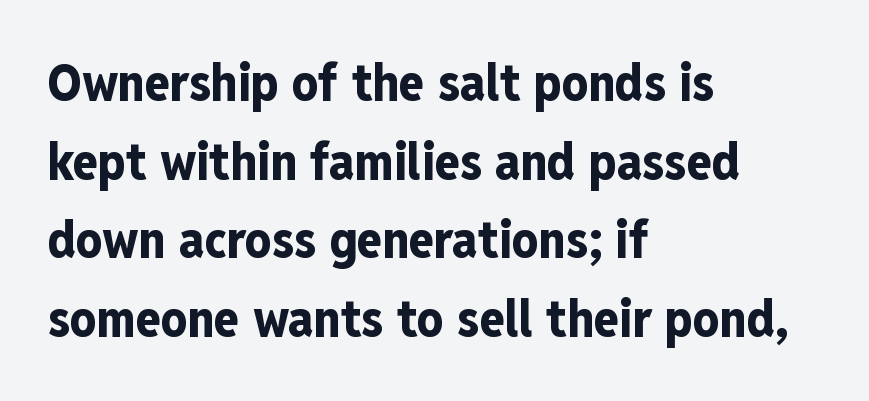
The baseline area is clear. You can tell it's not italic because the verticals are truly vertical. The lines are quadded left. A dark, heavy texture on the line: the type is bold. Tracking here is standard; glyphs follow each other at the usual distance. What's the leading like? Ordinary, nothing unusual.
